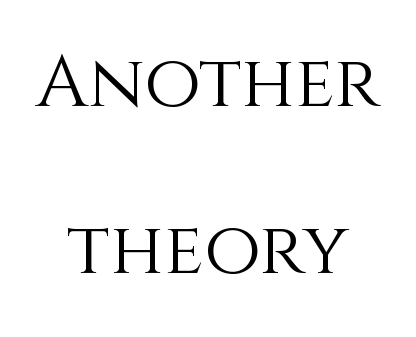
{"italic": "no", "bold": "no", "weight": "light", "width": "normal", "x_height": "large", "monospaced": "no", "underline": "no", "align": "center", "line_spacing": "loose", "line_spacing_ratio": 2.29, "letter_spacing": "normal", "letter_spacing_em": 0.0, "glyph_px": 73}
